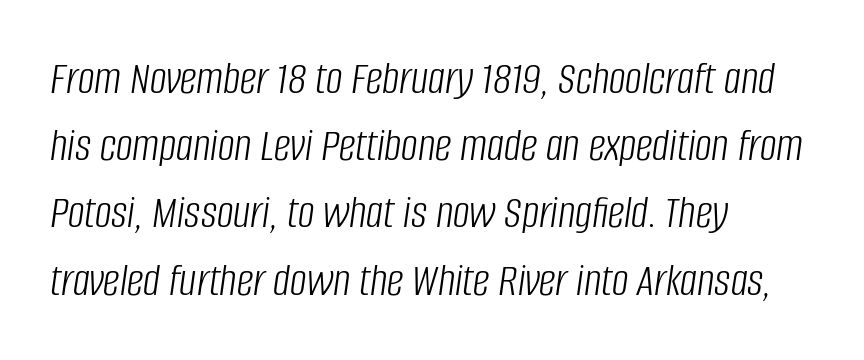
The image shows 47 px light, condensed type, italic (leaning right); set left-aligned, normal line spacing (1.43x), normal letter spacing, not underlined; low stroke contrast and a large x-height.
